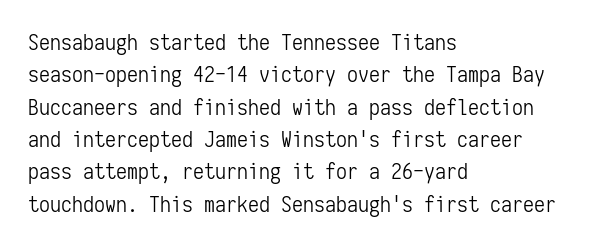
The image shows 22 px text type, upright; set left-aligned, normal line spacing (1.47x), normal letter spacing, not underlined.
